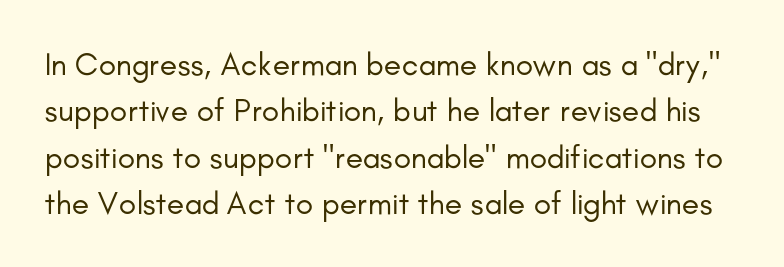
The image shows 32 px regular-weight sans-serif type, upright; set normal line spacing (1.45x), normal letter spacing, not underlined; low stroke contrast and a small x-height.
